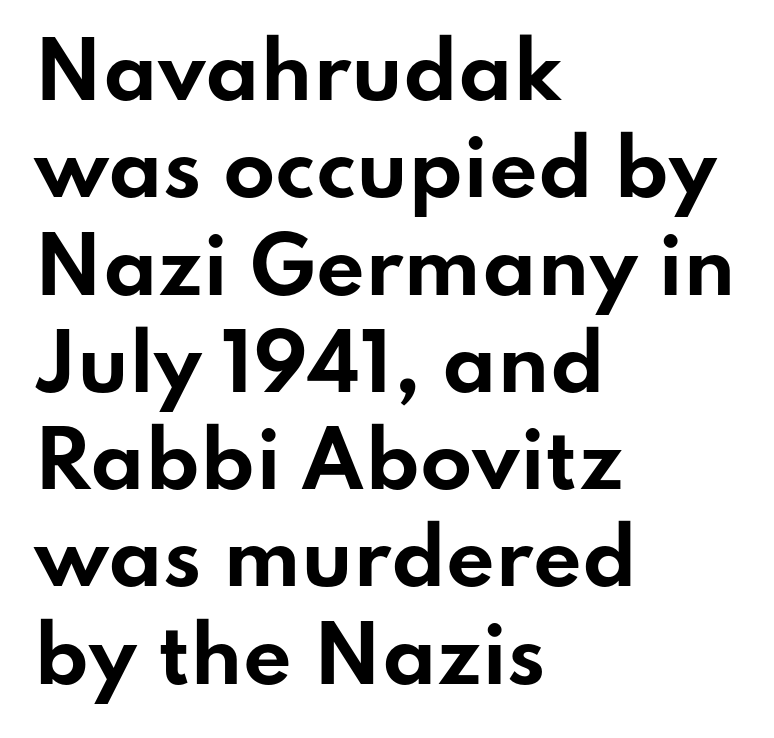
Q: Is the text bold? A: Yes.
Q: Is the text italic (slanted)? A: No, it is upright.
Q: Is the typeface a serif or a sans-serif typeface? A: Sans-serif.
Q: Is the text underlined? A: No.
Q: How is the paragraph aligned? A: Left-aligned.
Q: Is the spacing between letters normal or unusually wide? A: Normal.
Q: Is the spacing between lines tight, normal or loose? A: Normal.
Q: Width (condensed, normal, or wide)? A: Wide.
Q: Stroke contrast? A: Low.
Q: x-height? A: Small.
Q: Monospaced? A: No.
